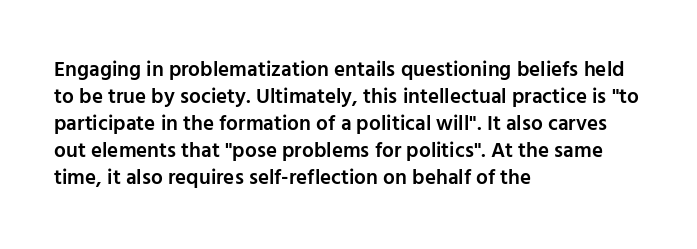
Q: Is the text bold? A: Semi-bold.
Q: Is the text italic (slanted)? A: No, it is upright.
Q: Is the text underlined? A: No.
Q: How is the paragraph aligned? A: Left-aligned.
Q: Is the spacing between letters normal or unusually wide? A: Normal.
Q: Is the spacing between lines tight, normal or loose? A: Normal.
